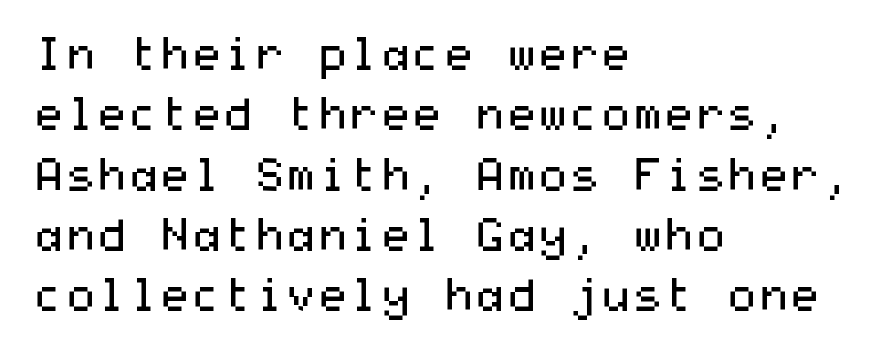
The image shows 45 px regular-weight, wide sans-serif type, upright; set left-aligned, normal line spacing (1.34x), normal letter spacing, not underlined; medium stroke contrast and a medium x-height.
